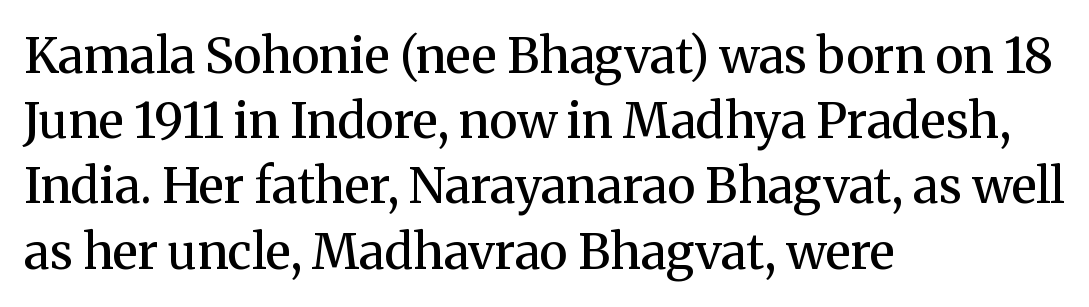
Vertical strokes here are truly vertical. Students, observe: this is what conventionally led text looks like. Unlike a clean sans, this face finishes its strokes with serifs. Quick note: underline off. Note the varied advance widths — an 'i' is clearly narrower than an 'm'. The typesetter chose a ragged-right arrangement here.
